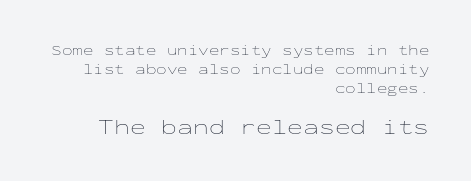
The image shows 21 px text type, upright; set right-aligned, normal line spacing (1.34x), normal letter spacing, not underlined; the second (bottom) block is 1.5x larger.
